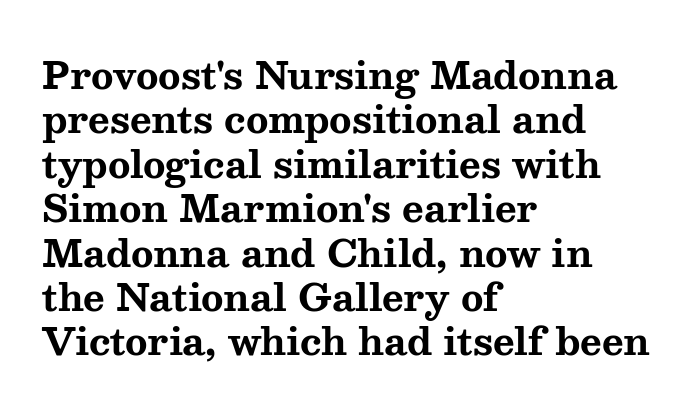
The image shows 37 px bold, wide serif type, upright; set left-aligned, line spacing 1.2x, normal letter spacing, not underlined; medium stroke contrast and a medium x-height.
